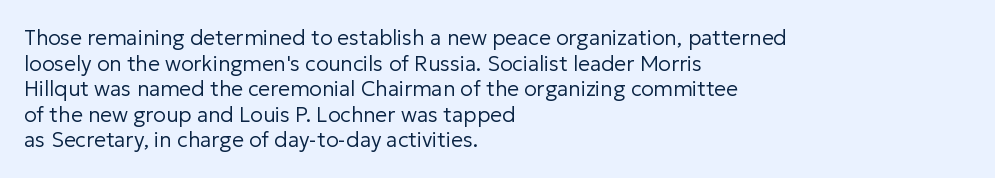
{"italic": "no", "bold": "no", "underline": "no", "align": "left", "line_spacing_ratio": 1.22, "letter_spacing": "normal", "letter_spacing_em": 0.0, "glyph_px": 21}
